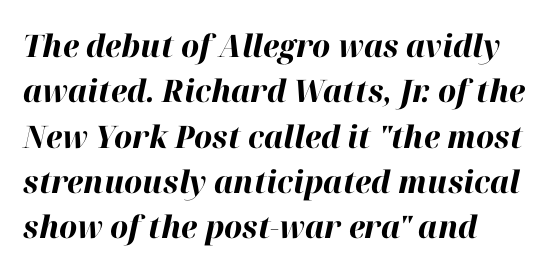
{"italic": "yes", "lean": "right", "slant_degrees": 12, "bold": "yes", "weight": "bold", "width": "normal", "stroke_contrast": "high", "x_height": "medium", "monospaced": "no", "underline": "no", "align": "left", "line_spacing": "normal", "line_spacing_ratio": 1.46, "letter_spacing": "normal", "letter_spacing_em": 0.0, "glyph_px": 31}
